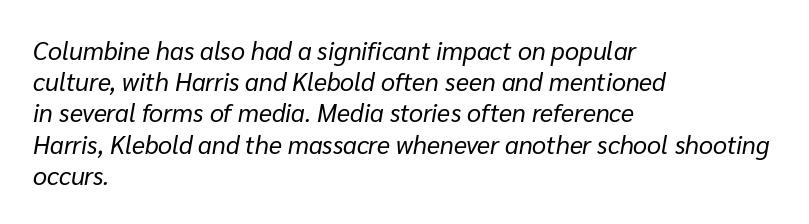
Q: Is the text bold? A: No.
Q: Is the text italic (slanted)? A: Yes, it leans right by about 10 degrees.
Q: Is the text underlined? A: No.
Q: How is the paragraph aligned? A: Left-aligned.
Q: Is the spacing between letters normal or unusually wide? A: Normal.
Q: Is the spacing between lines tight, normal or loose? A: Normal.
